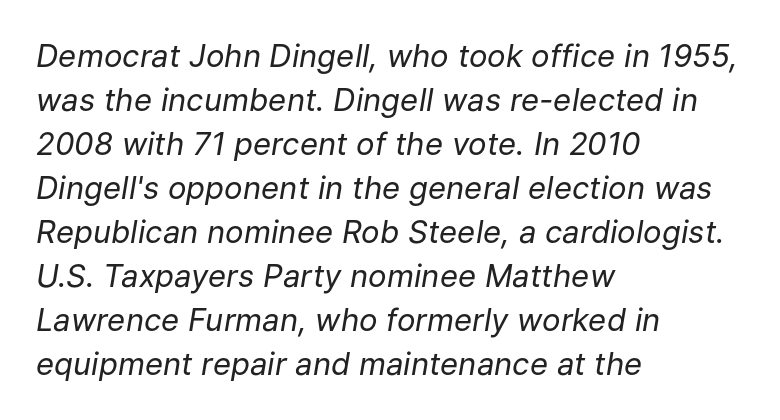
{"italic": "yes", "lean": "right", "slant_degrees": 9, "bold": "no", "weight": "regular", "width": "normal", "stroke_contrast": "low", "x_height": "medium", "monospaced": "no", "underline": "no", "align": "left", "line_spacing": "normal", "line_spacing_ratio": 1.42, "letter_spacing": "normal", "letter_spacing_em": 0.0, "glyph_px": 31}
